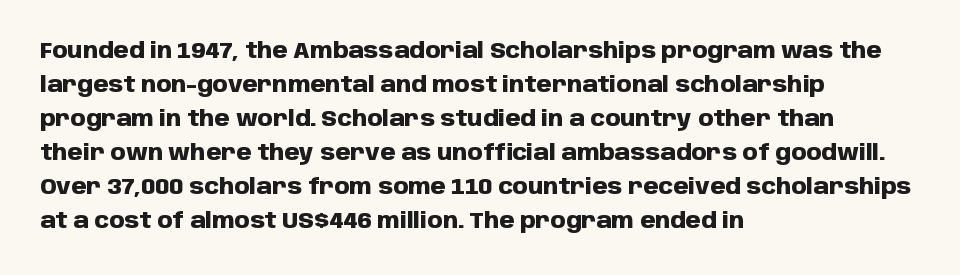
Q: Is the text bold? A: Yes.
Q: Is the text italic (slanted)? A: No, it is upright.
Q: Is the text underlined? A: No.
Q: How is the paragraph aligned? A: Left-aligned.
Q: Is the spacing between letters normal or unusually wide? A: Normal.
Q: Is the spacing between lines tight, normal or loose? A: Normal.
